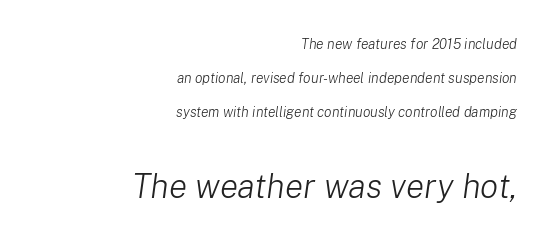
Q: Is the text bold? A: No.
Q: Is the text italic (slanted)? A: Yes, it leans right by about 8 degrees.
Q: Is the text underlined? A: No.
Q: How is the paragraph aligned? A: Right-aligned.
Q: Is the spacing between letters normal or unusually wide? A: Normal.
Q: Is the spacing between lines tight, normal or loose? A: Loose.
Q: Which block of text is set in a larger size, the first (top) or the second (bottom)? A: The second (bottom) one.
Q: Width (condensed, normal, or wide)? A: Normal.
Q: Stroke contrast? A: Low.
Q: x-height? A: Medium.
Q: Monospaced? A: No.
